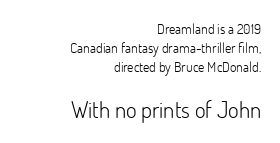
Q: Is the text bold? A: No.
Q: Is the text italic (slanted)? A: No, it is upright.
Q: Is the text underlined? A: No.
Q: How is the paragraph aligned? A: Right-aligned.
Q: Is the spacing between letters normal or unusually wide? A: Normal.
Q: Is the spacing between lines tight, normal or loose? A: Normal.
Q: Which block of text is set in a larger size, the first (top) or the second (bottom)? A: The second (bottom) one.
